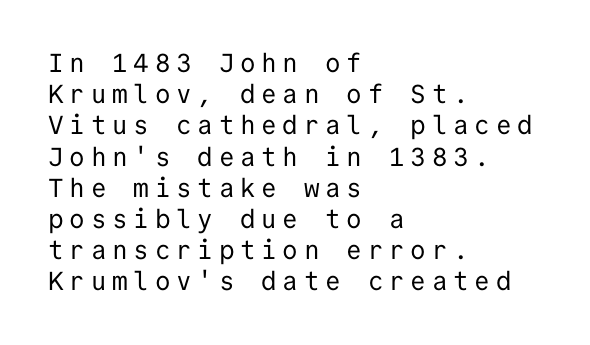
{"italic": "no", "bold": "no", "underline": "no", "align": "left", "line_spacing_ratio": 1.2, "letter_spacing": "wide", "letter_spacing_em": 0.22, "glyph_px": 26}
